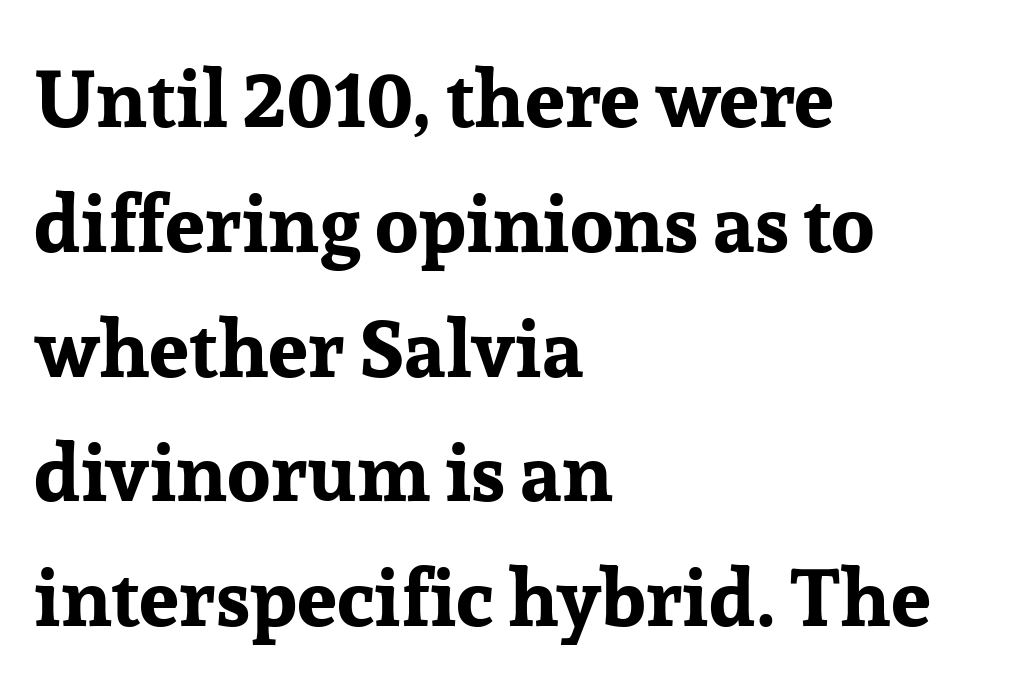
The image shows 80 px bold serif type, upright; set left-aligned, normal line spacing (1.56x), normal letter spacing, not underlined; low stroke contrast and a medium x-height.
